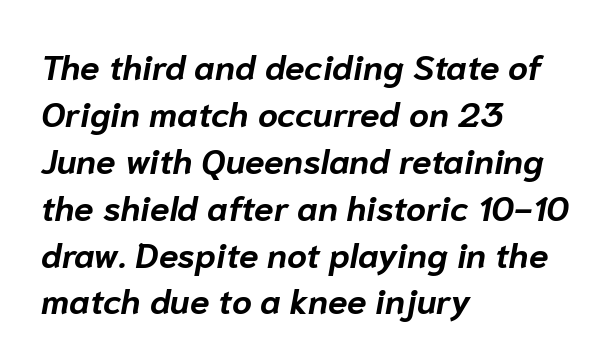
{"italic": "yes", "lean": "right", "slant_degrees": 10, "bold": "yes", "weight": "bold", "width": "normal", "stroke_contrast": "low", "x_height": "medium", "monospaced": "no", "underline": "no", "align": "left", "line_spacing": "normal", "line_spacing_ratio": 1.34, "letter_spacing": "normal", "letter_spacing_em": 0.0, "glyph_px": 35}
